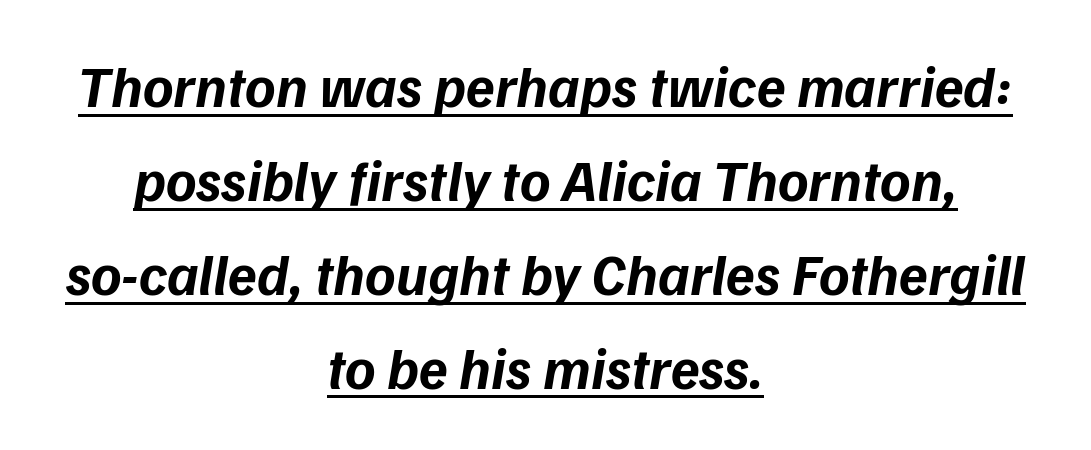
Q: Is the text bold? A: Yes.
Q: Is the text italic (slanted)? A: Yes, it leans right by about 9 degrees.
Q: Is the text underlined? A: Yes.
Q: How is the paragraph aligned? A: Centered.
Q: Is the spacing between letters normal or unusually wide? A: Normal.
Q: Is the spacing between lines tight, normal or loose? A: Normal.
Q: Width (condensed, normal, or wide)? A: Normal.
Q: Stroke contrast? A: Low.
Q: x-height? A: Medium.
Q: Monospaced? A: No.
